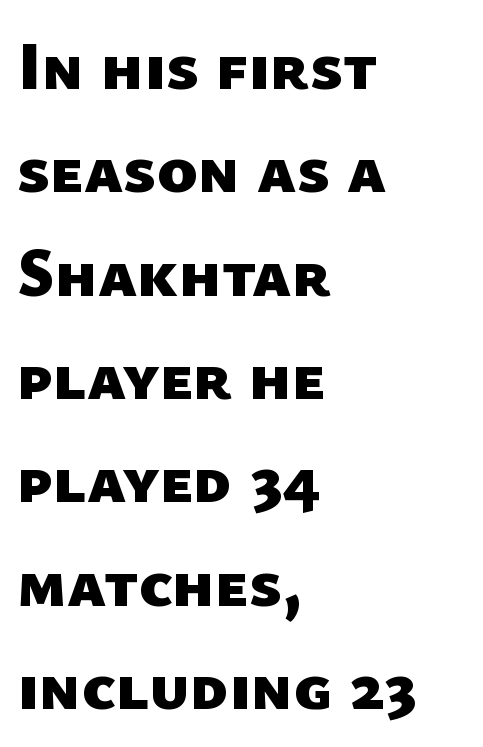
{"serif": "no", "bold": "yes", "weight": "heavy", "width": "normal", "stroke_contrast": "low", "x_height": "medium", "monospaced": "no", "underline": "no", "align": "left", "line_spacing": "normal", "line_spacing_ratio": 1.52, "letter_spacing": "normal", "letter_spacing_em": 0.0, "glyph_px": 68}
